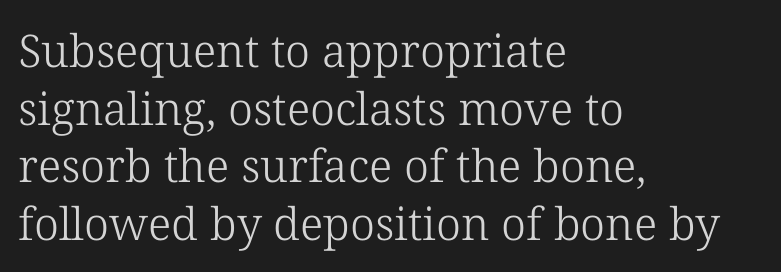
Quick note: not italic, upright. Notice how the passage keeps a crisp vertical edge on the left only. No heavy texture on the line: the type isn't bold. Honestly, the letter spacing is just normal — you wouldn't notice it. Check under the words: just untouched page. Baseline-to-baseline distance is the conventional proportion of letter height.
